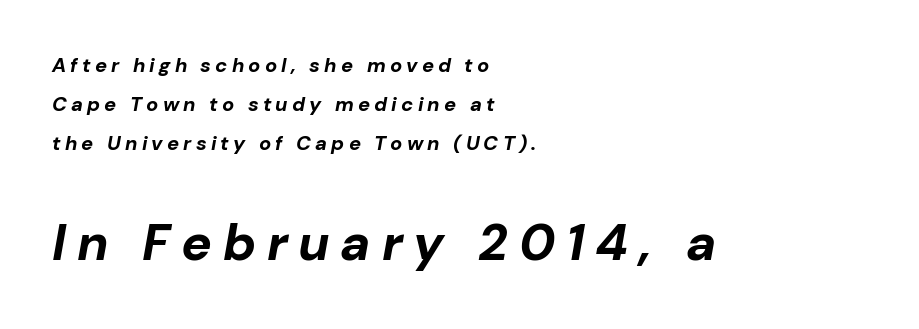
How heavy is the stroke? Heavy — this is a bold. The paragraph has a hard left edge and a soft right edge. Note the varied advance widths — an 'i' is clearly narrower than an 'm'. Decoration check: the copy has no underline. These lines stand farther apart than default settings would place them.
